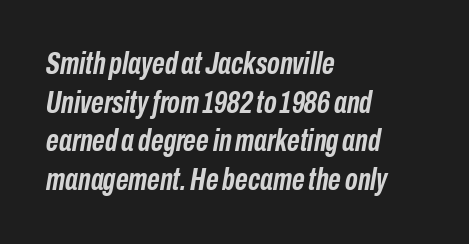
Q: Is the text bold? A: Yes.
Q: Is the text italic (slanted)? A: Yes, it leans right by about 10 degrees.
Q: Is the text underlined? A: No.
Q: How is the paragraph aligned? A: Left-aligned.
Q: Is the spacing between letters normal or unusually wide? A: Normal.
Q: Is the spacing between lines tight, normal or loose? A: Normal.
Q: Width (condensed, normal, or wide)? A: Condensed.
Q: Stroke contrast? A: Low.
Q: x-height? A: Medium.
Q: Monospaced? A: No.
